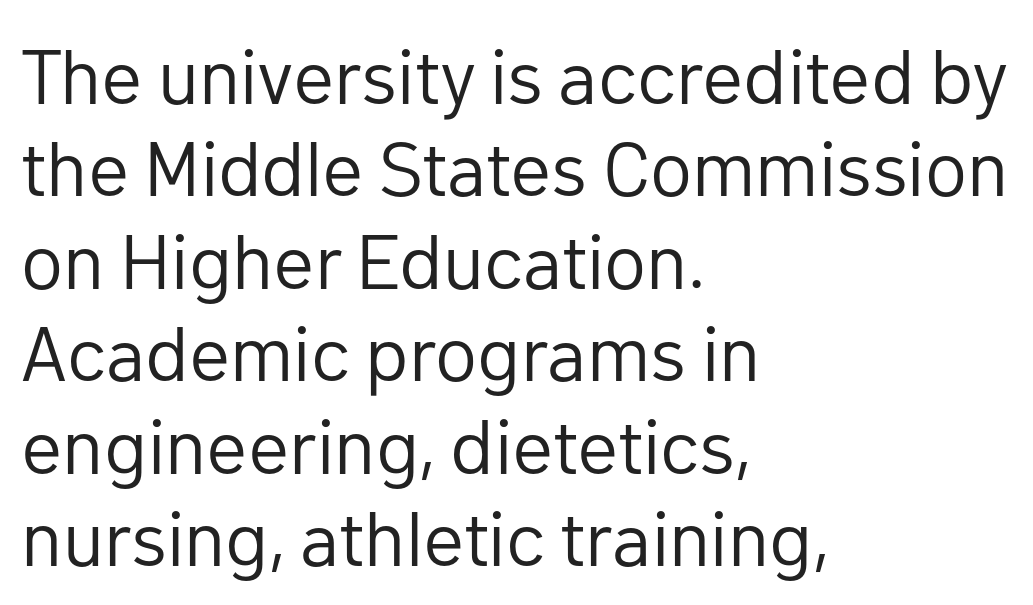
{"serif": "no", "italic": "no", "bold": "no", "weight": "regular", "width": "normal", "stroke_contrast": "low", "x_height": "medium", "monospaced": "no", "underline": "no", "align": "left", "line_spacing_ratio": 1.2, "letter_spacing": "normal", "letter_spacing_em": 0.0, "glyph_px": 77}
